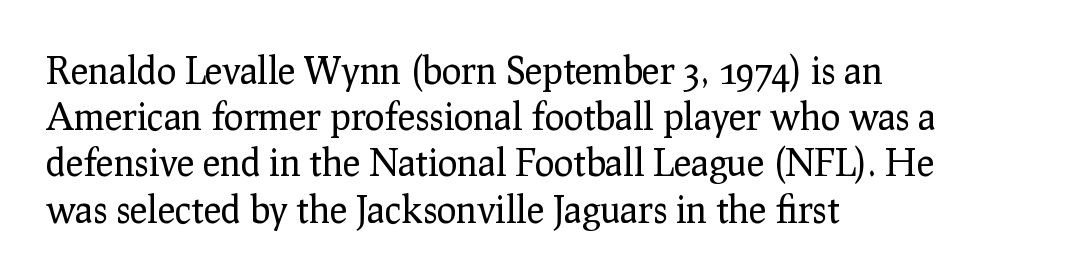
Each line starts at the same left margin while the right side varies. The weight would be labelled regular, book, light, or lighter still. Designer's note — italics off, roman on. These lines are composed in type with serifs.
